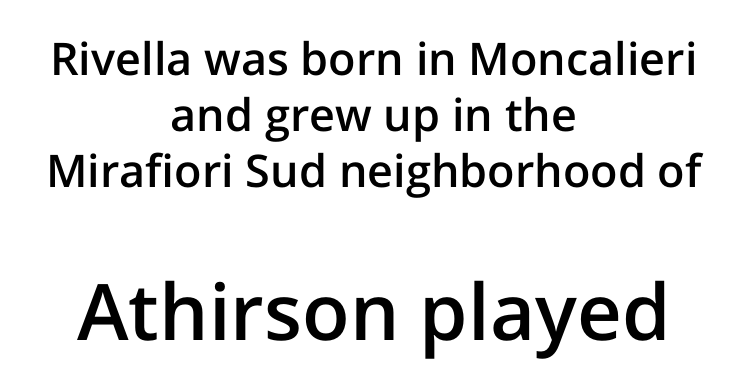
Q: Is the text bold? A: Semi-bold.
Q: Is the text italic (slanted)? A: No, it is upright.
Q: Is the typeface a serif or a sans-serif typeface? A: Sans-serif.
Q: Is the text underlined? A: No.
Q: How is the paragraph aligned? A: Centered.
Q: Is the spacing between letters normal or unusually wide? A: Normal.
Q: Which block of text is set in a larger size, the first (top) or the second (bottom)? A: The second (bottom) one.
Q: Width (condensed, normal, or wide)? A: Normal.
Q: Stroke contrast? A: Low.
Q: x-height? A: Medium.
Q: Monospaced? A: No.
